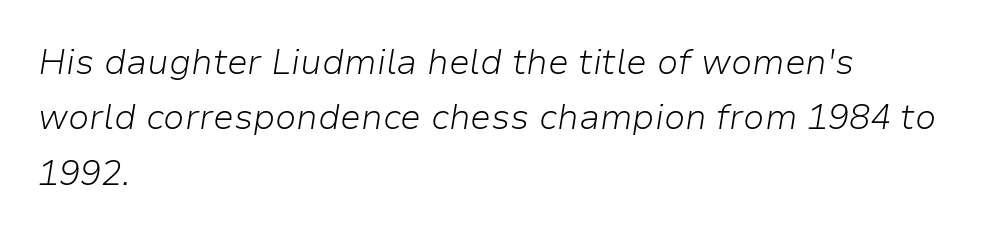
The image shows 35 px light type, italic (leaning right); set left-aligned, normal line spacing (1.58x), normal letter spacing, not underlined; low stroke contrast and a medium x-height.
